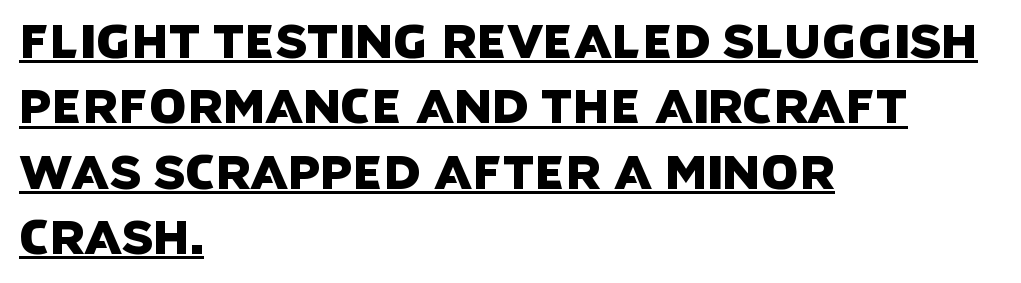
{"serif": "no", "width": "normal", "stroke_contrast": "low", "x_height": "large", "monospaced": "no", "underline": "yes", "align": "left", "line_spacing": "normal", "line_spacing_ratio": 1.36, "letter_spacing": "normal", "letter_spacing_em": 0.0, "glyph_px": 48}
